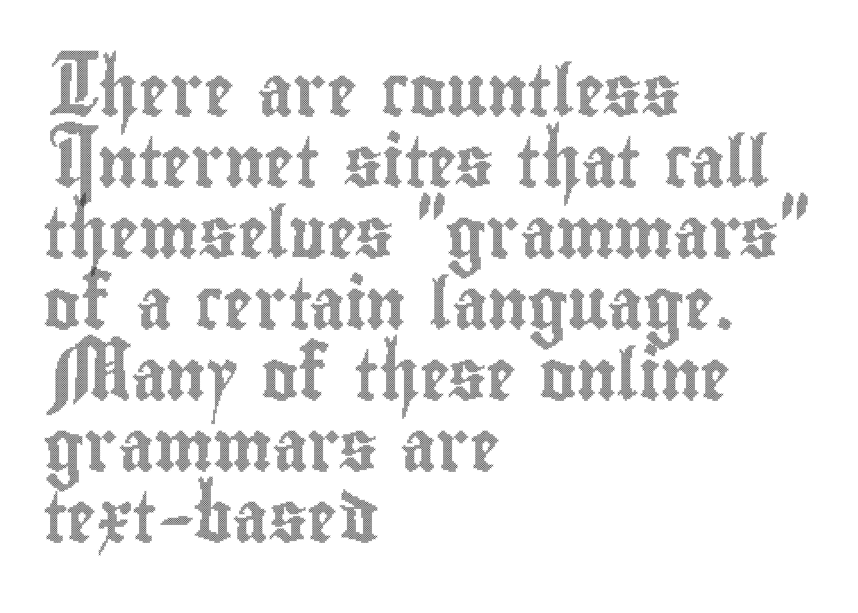
The image shows 50 px condensed type, upright; set left-aligned, normal line spacing (1.42x), normal letter spacing, not underlined; a small x-height.
